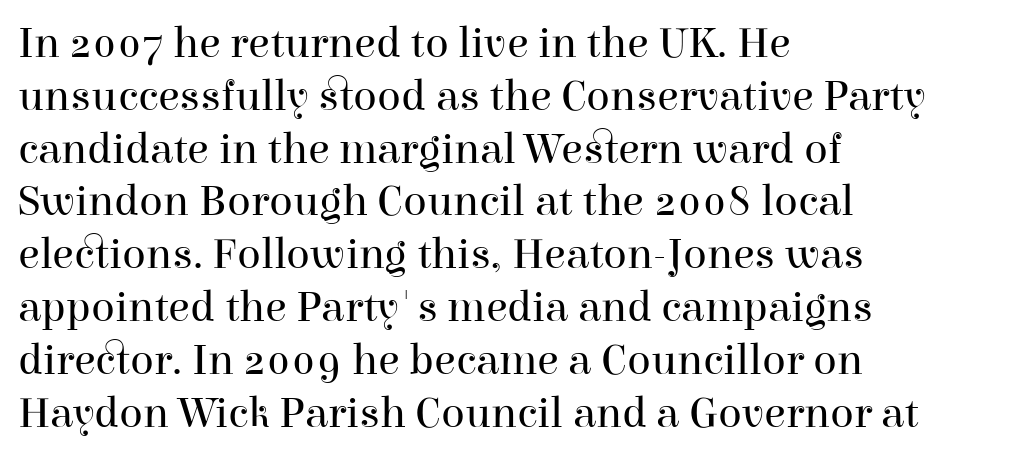
The image shows 44 px regular-weight serif type, upright; set left-aligned, line spacing 1.2x, normal letter spacing, not underlined; high stroke contrast and a medium x-height.
